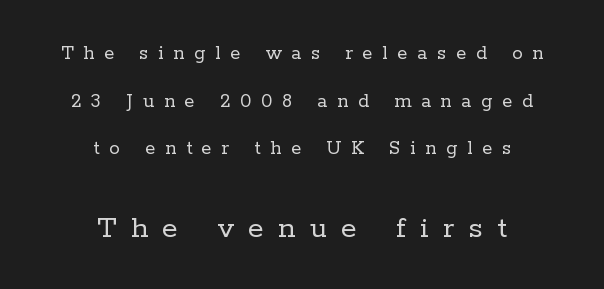
{"serif": "yes", "italic": "no", "bold": "no", "weight": "regular", "width": "normal", "stroke_contrast": "low", "x_height": "medium", "monospaced": "no", "underline": "no", "align": "center", "line_spacing": "loose", "line_spacing_ratio": 2.27, "letter_spacing": "wide", "letter_spacing_em": 0.46, "larger_block": "second", "size_ratio": 1.52, "glyph_px": 32}
